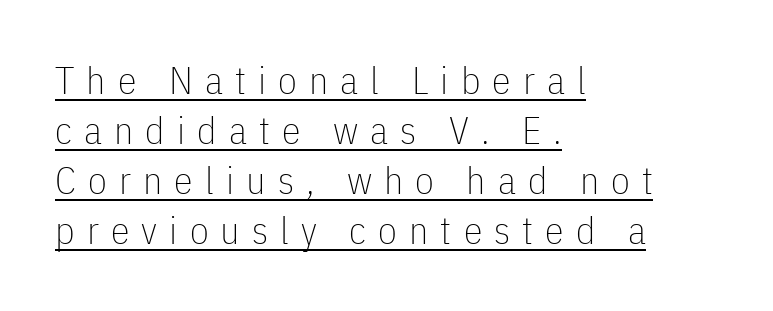
Q: Is the text bold? A: No.
Q: Is the text italic (slanted)? A: No, it is upright.
Q: Is the typeface a serif or a sans-serif typeface? A: Sans-serif.
Q: Is the text underlined? A: Yes.
Q: How is the paragraph aligned? A: Left-aligned.
Q: Is the spacing between letters normal or unusually wide? A: Unusually wide.
Q: Is the spacing between lines tight, normal or loose? A: Normal.
Q: Width (condensed, normal, or wide)? A: Condensed.
Q: Stroke contrast? A: Low.
Q: x-height? A: Medium.
Q: Monospaced? A: No.
